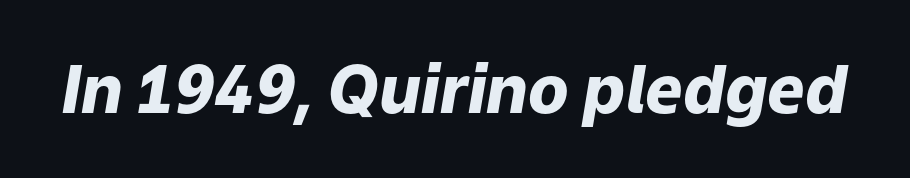
The image shows 66 px heavy type, italic (leaning right); set normal letter spacing, not underlined; low stroke contrast and a medium x-height.
